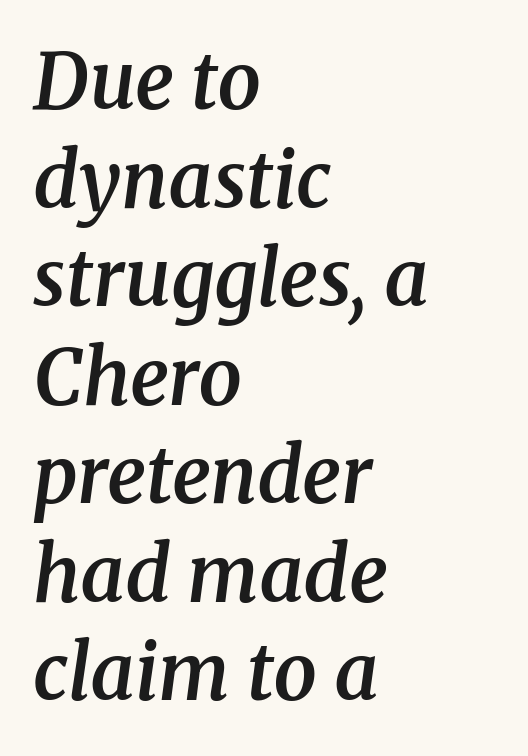
{"serif": "yes", "italic": "yes", "lean": "right", "slant_degrees": 8, "bold": "semi", "weight": "semibold", "width": "normal", "stroke_contrast": "medium", "x_height": "medium", "monospaced": "no", "underline": "no", "align": "left", "line_spacing": "normal", "line_spacing_ratio": 1.28, "letter_spacing": "normal", "letter_spacing_em": 0.0, "glyph_px": 77}
